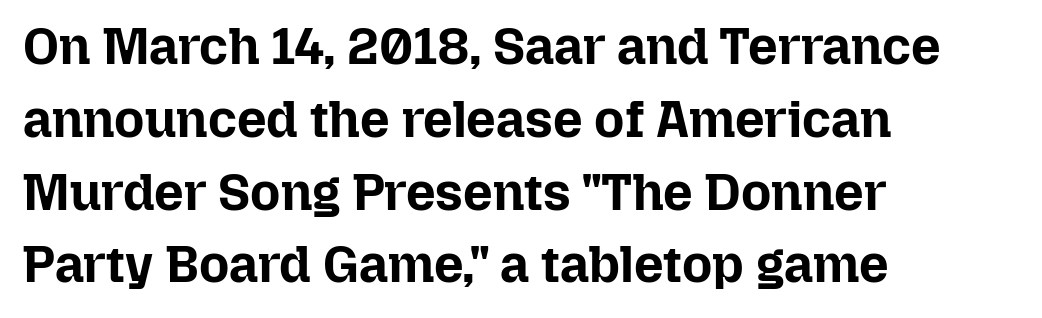
The image shows 52 px bold type, upright; set left-aligned, normal line spacing (1.4x), normal letter spacing, not underlined; low stroke contrast and a medium x-height.
